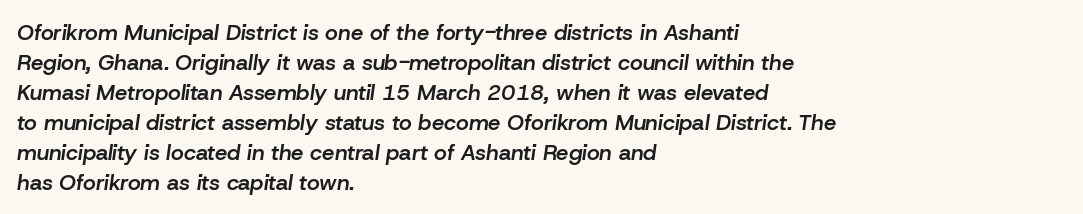
Line beginnings align vertically; line endings do not. Rendered with sloped, italic letterforms. This sample uses plain, unmodified letter spacing. Baseline-to-baseline distance is the conventional proportion of letter height.
